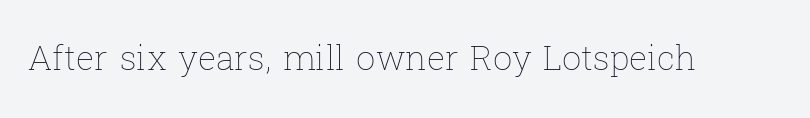
Q: Is the text bold? A: No.
Q: Is the text italic (slanted)? A: No, it is upright.
Q: Is the text underlined? A: No.
Q: Is the spacing between letters normal or unusually wide? A: Normal.
Q: Width (condensed, normal, or wide)? A: Normal.
Q: Stroke contrast? A: Low.
Q: x-height? A: Medium.
Q: Monospaced? A: No.
